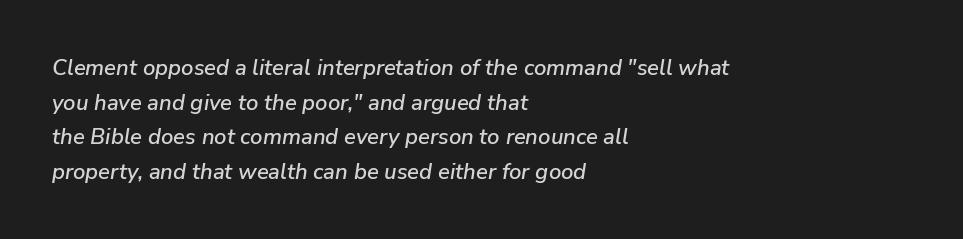
{"italic": "yes", "lean": "right", "slant_degrees": 9, "underline": "no", "align": "left", "line_spacing": "normal", "line_spacing_ratio": 1.57, "letter_spacing": "normal", "letter_spacing_em": 0.0, "glyph_px": 22}
